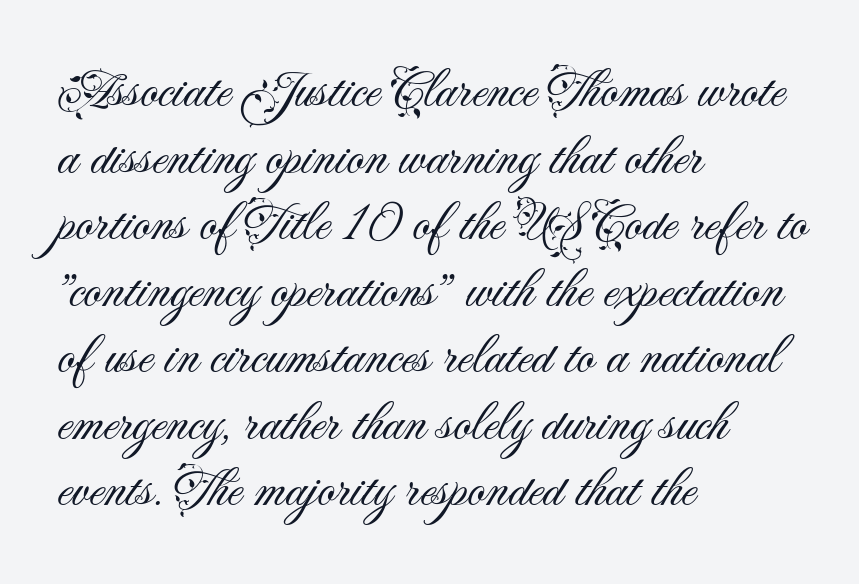
Teacher's note: observe the even left margin — that is flush-left alignment. Glyph-to-glyph distance matches everyday printed text. The typeface chosen for these lines omits serifs. Character widths vary here, with narrow letters taking less room than wide ones. The strokes carry an ordinary text weight at most.
